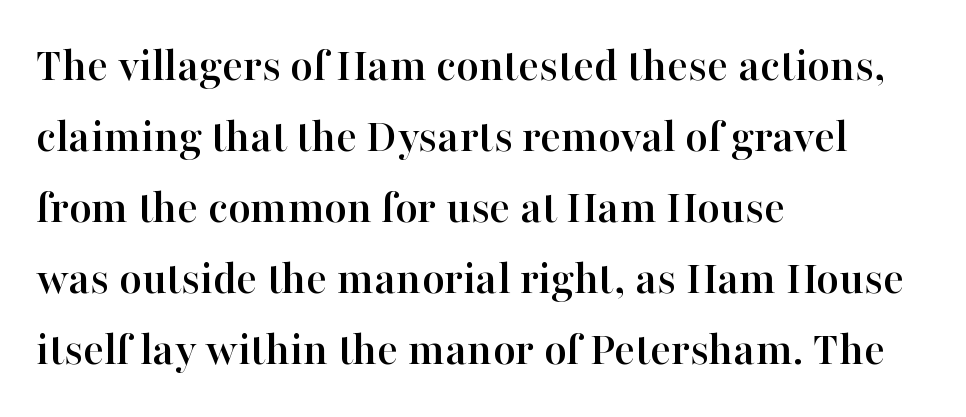
The rendering shows small feet on the letterforms — a serif design. Leading: standard. Posture: straight, roman, zero tilt. Any mark beneath the type? The region is blank. Students, note that the glyphs here touch the page at normal intervals.
